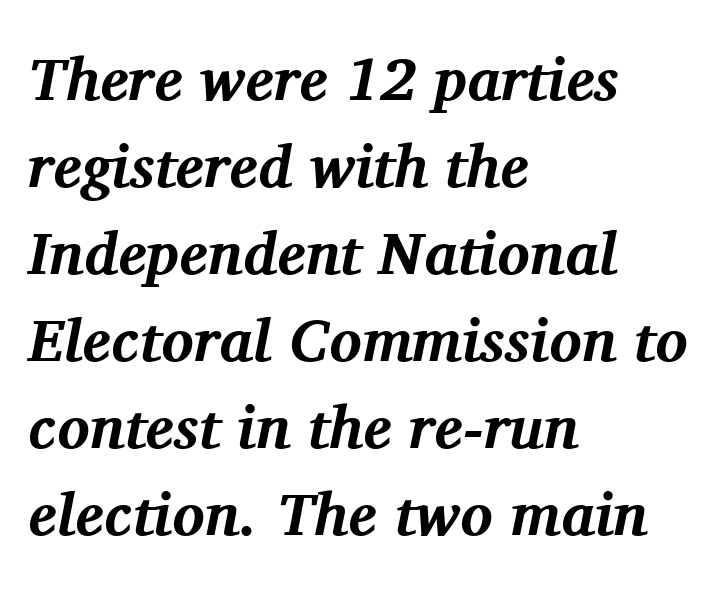
The image shows 60 px bold serif type, italic (leaning right); set left-aligned, normal line spacing (1.45x), normal letter spacing, not underlined; medium stroke contrast and a medium x-height.
